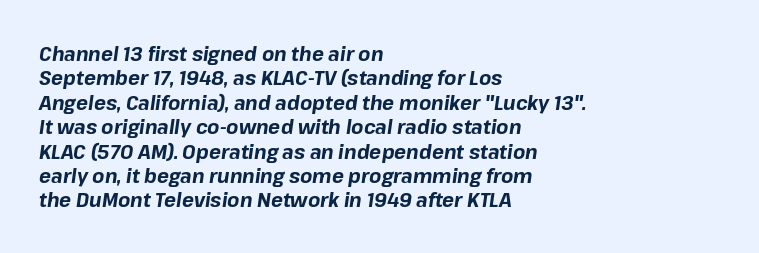
Q: Is the text bold? A: Yes.
Q: Is the text italic (slanted)? A: Yes, it leans right by about 8 degrees.
Q: Is the text underlined? A: No.
Q: How is the paragraph aligned? A: Left-aligned.
Q: Is the spacing between letters normal or unusually wide? A: Normal.
